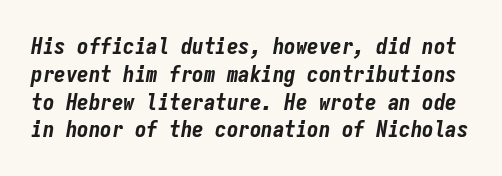
Q: Is the text bold? A: Yes.
Q: Is the text italic (slanted)? A: Yes, it leans right by about 9 degrees.
Q: Is the text underlined? A: No.
Q: Is the spacing between letters normal or unusually wide? A: Normal.
